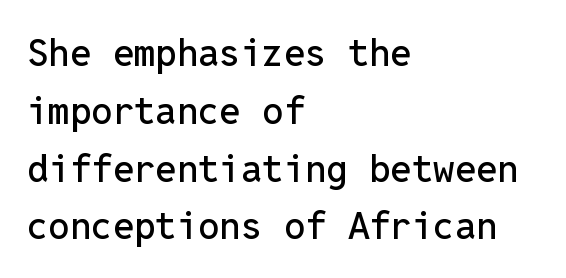
You could call the tracking neutral — neither tight nor loose. The words here are not underlined. If you drew a line through each stem, it would be perfectly vertical. Notice how descenders clear the ascenders below comfortably — that's standard leading.
